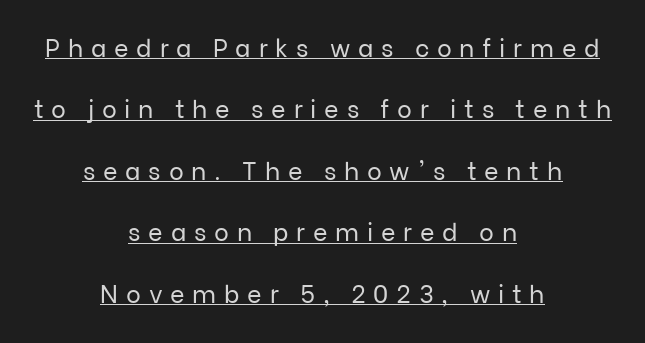
{"italic": "no", "bold": "no", "underline": "yes", "align": "center", "line_spacing": "loose", "line_spacing_ratio": 2.46, "letter_spacing": "wide", "letter_spacing_em": 0.31, "glyph_px": 25}
